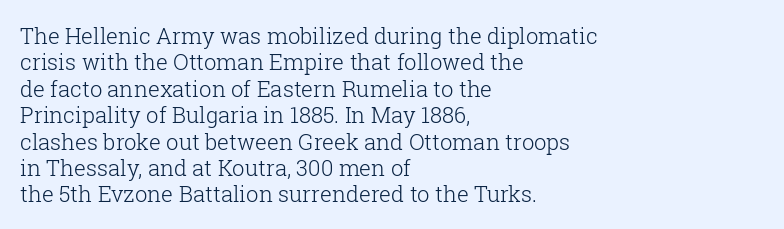
{"italic": "no", "bold": "no", "underline": "no", "align": "left", "line_spacing_ratio": 1.2, "letter_spacing": "normal", "letter_spacing_em": 0.0, "glyph_px": 22}
